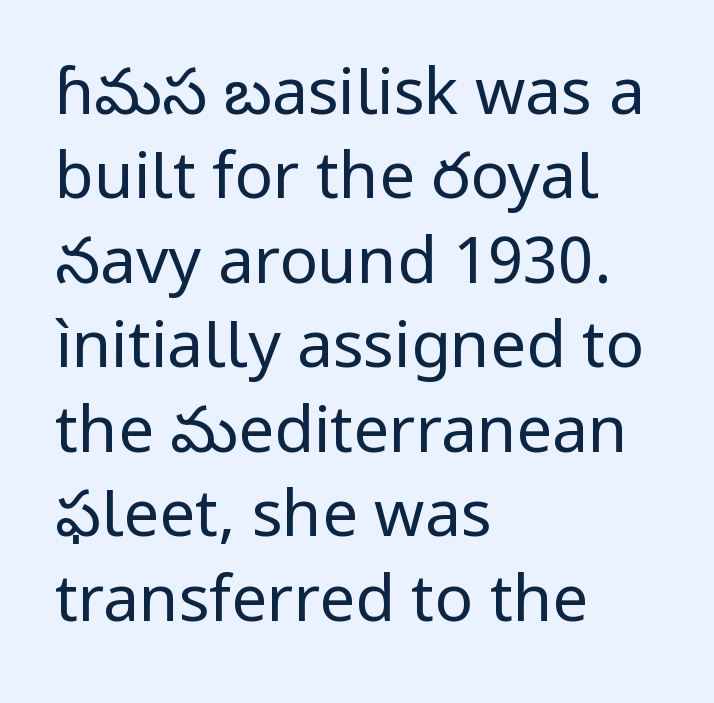
{"serif": "no", "italic": "no", "bold": "no", "weight": "regular", "width": "normal", "stroke_contrast": "low", "x_height": "medium", "monospaced": "no", "underline": "no", "align": "left", "line_spacing": "normal", "line_spacing_ratio": 1.32, "letter_spacing": "normal", "letter_spacing_em": 0.0, "glyph_px": 64}
